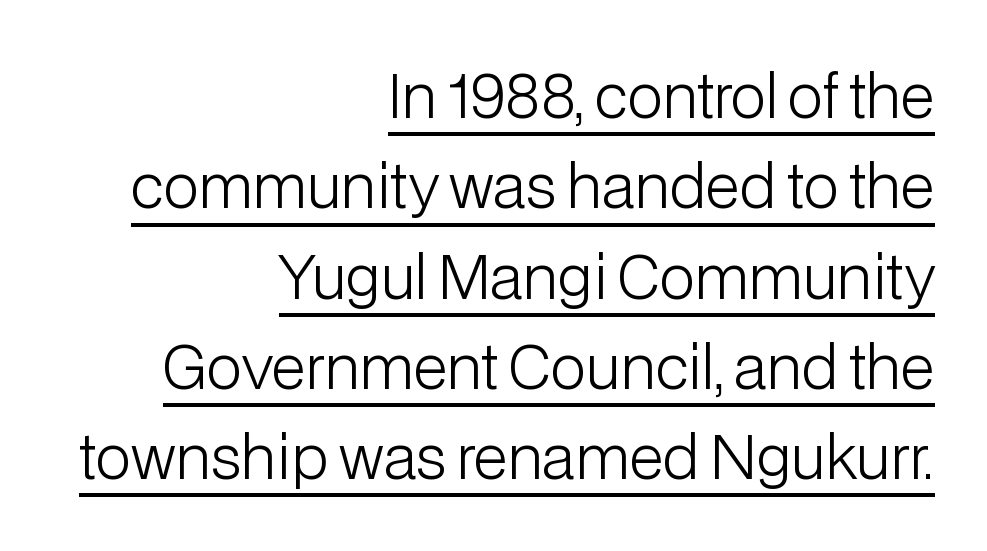
{"serif": "no", "italic": "no", "bold": "no", "weight": "light", "width": "normal", "stroke_contrast": "low", "x_height": "medium", "monospaced": "no", "underline": "yes", "align": "right", "line_spacing": "normal", "line_spacing_ratio": 1.53, "letter_spacing": "normal", "letter_spacing_em": 0.0, "glyph_px": 59}
